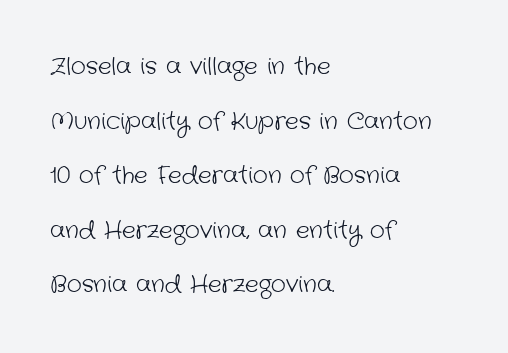
{"bold": "no", "underline": "no", "align": "left", "line_spacing": "loose", "line_spacing_ratio": 2.37, "letter_spacing": "normal", "letter_spacing_em": 0.0, "glyph_px": 23}
